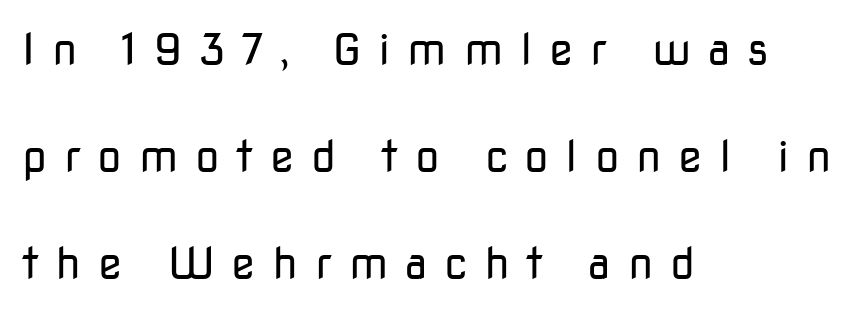
Think standard paragraph weight, or any step lighter than that. Typeset ragged right — the left edge is the straight one. Proportional: the letters do not fall into vertical columns. Characters follow at a spacing far wider than the type designer built in. The axis of the letterforms is exactly vertical. Nope, no serifs anywhere on these letters.
